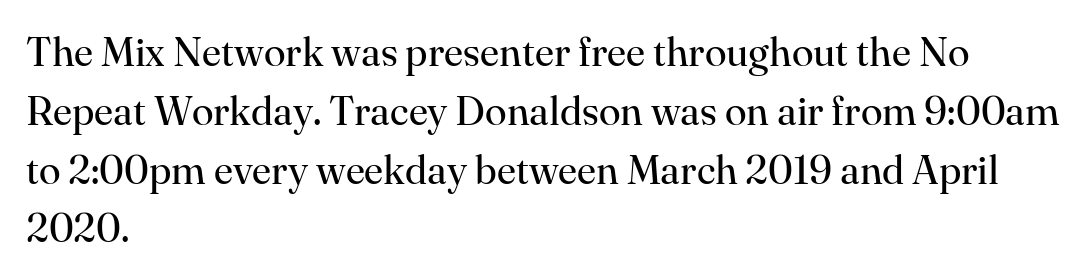
The image shows 40 px regular-weight serif type, upright; set left-aligned, normal line spacing (1.47x), normal letter spacing, not underlined; high stroke contrast and a small x-height.
